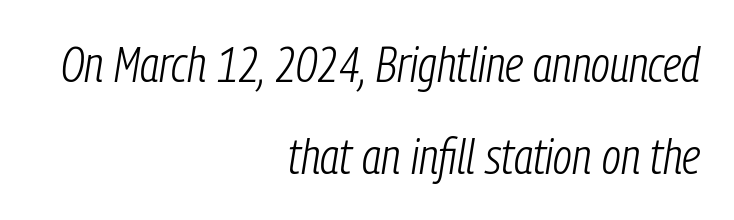
{"italic": "yes", "lean": "right", "slant_degrees": 9, "bold": "no", "weight": "light", "width": "condensed", "stroke_contrast": "low", "x_height": "medium", "monospaced": "no", "underline": "no", "align": "right", "line_spacing_ratio": 1.87, "letter_spacing": "normal", "letter_spacing_em": 0.0, "glyph_px": 49}
